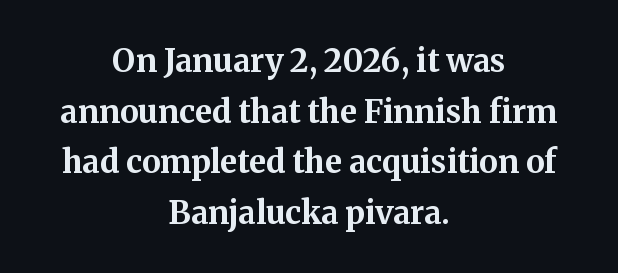
Q: Is the text bold? A: Yes.
Q: Is the text italic (slanted)? A: No, it is upright.
Q: Is the typeface a serif or a sans-serif typeface? A: Serif.
Q: Is the text underlined? A: No.
Q: How is the paragraph aligned? A: Centered.
Q: Is the spacing between letters normal or unusually wide? A: Normal.
Q: Is the spacing between lines tight, normal or loose? A: Normal.
Q: Width (condensed, normal, or wide)? A: Normal.
Q: Stroke contrast? A: Medium.
Q: x-height? A: Medium.
Q: Monospaced? A: No.
